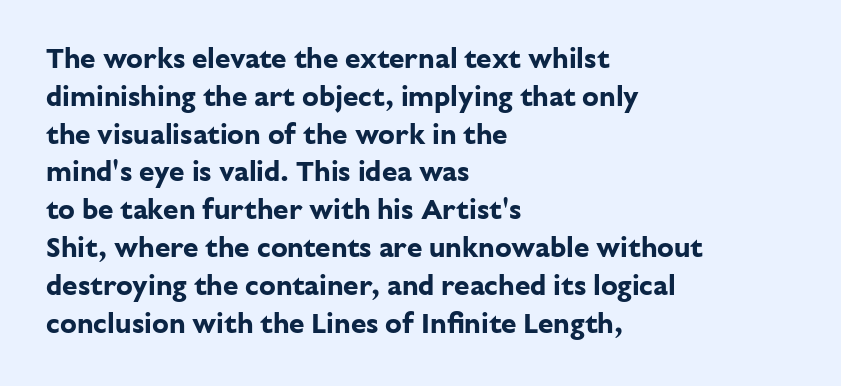
{"serif": "no", "italic": "no", "bold": "yes", "weight": "bold", "width": "normal", "stroke_contrast": "low", "x_height": "medium", "monospaced": "no", "underline": "no", "align": "left", "line_spacing": "normal", "line_spacing_ratio": 1.35, "letter_spacing": "normal", "letter_spacing_em": 0.0, "glyph_px": 28}
